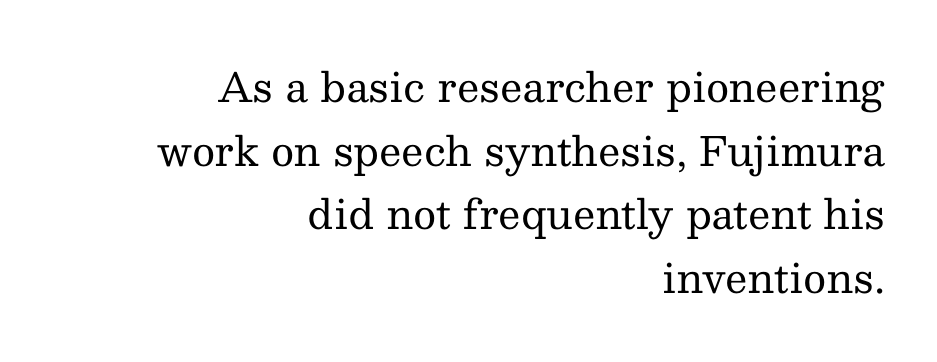
Q: Is the text bold? A: No.
Q: Is the text italic (slanted)? A: No, it is upright.
Q: Is the typeface a serif or a sans-serif typeface? A: Serif.
Q: Is the text underlined? A: No.
Q: How is the paragraph aligned? A: Right-aligned.
Q: Is the spacing between letters normal or unusually wide? A: Normal.
Q: Is the spacing between lines tight, normal or loose? A: Normal.
Q: Width (condensed, normal, or wide)? A: Normal.
Q: Stroke contrast? A: Medium.
Q: x-height? A: Medium.
Q: Monospaced? A: No.
